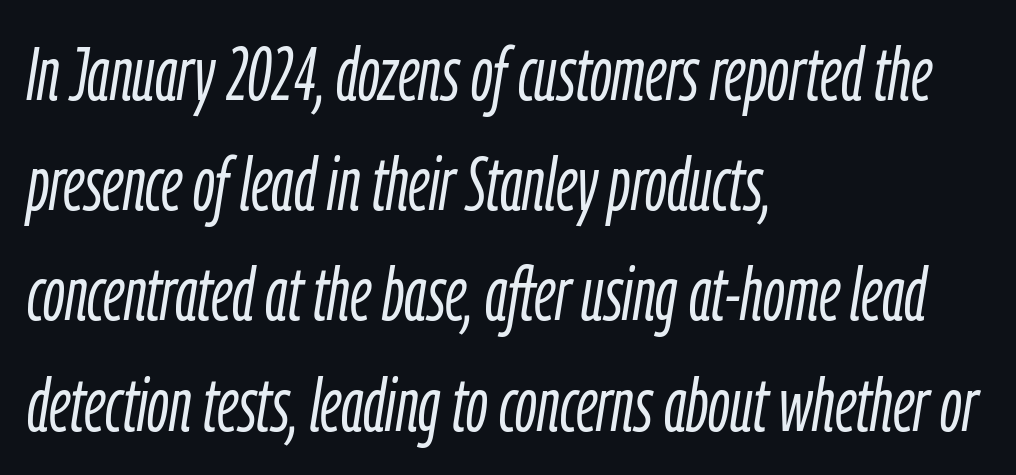
Left-aligned paragraph, ragged on the right. Rows of type keep a routine distance in the vertical direction. The glyphs are unaccompanied by any horizontal stroke below them. Does extra space separate the letters? No, they use regular spacing. Stroke mass is kept to a normal reading level or below. Looks like regular typesetting: each glyph gets only the width it needs.
